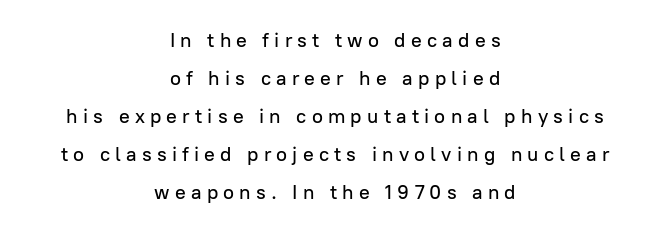
The image shows 20 px text type, upright; set centered, loose line spacing (1.9x), unusually wide letter spacing (+0.26 em), not underlined.
